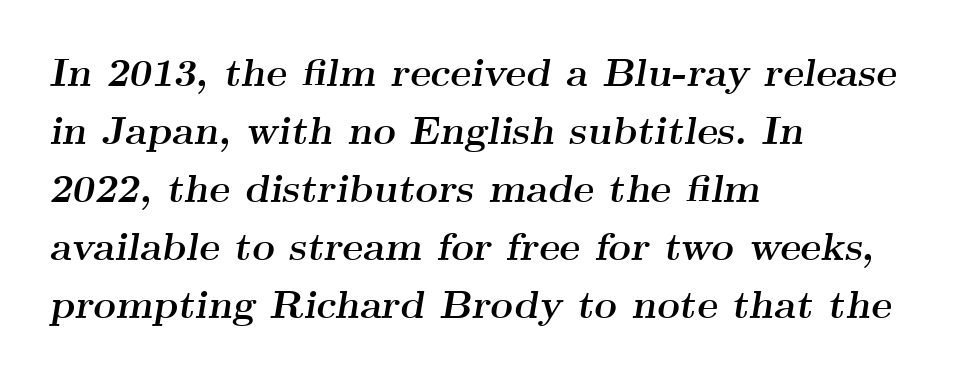
The passage shown has conventional tracking throughout. Horizontal alignment here is leftward, the default for most running prose. The typeface chosen for these lines features serifs. Yep, that's italic — everything's leaning. Does the leading feel generous? No, just average.
